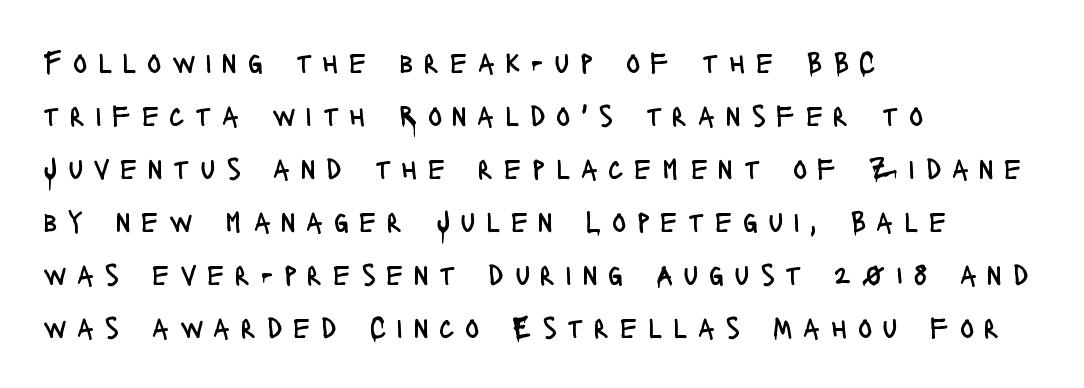
The image shows 30 px regular-weight, condensed sans-serif type, upright; set left-aligned, line spacing 1.77x, unusually wide letter spacing (+0.35 em), not underlined; low stroke contrast and a large x-height.
